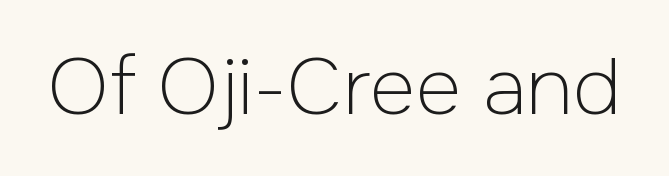
Q: Is the text bold? A: No.
Q: Is the text italic (slanted)? A: No, it is upright.
Q: Is the typeface a serif or a sans-serif typeface? A: Sans-serif.
Q: Is the text underlined? A: No.
Q: Is the spacing between letters normal or unusually wide? A: Normal.
Q: Width (condensed, normal, or wide)? A: Normal.
Q: Stroke contrast? A: Low.
Q: x-height? A: Medium.
Q: Monospaced? A: No.
